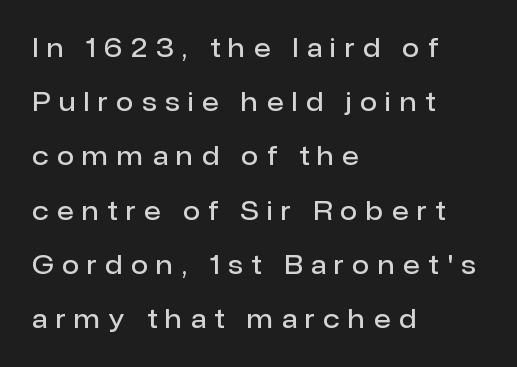
The image shows 25 px text type, upright; set left-aligned, loose line spacing (2.17x), unusually wide letter spacing (+0.34 em), not underlined.
